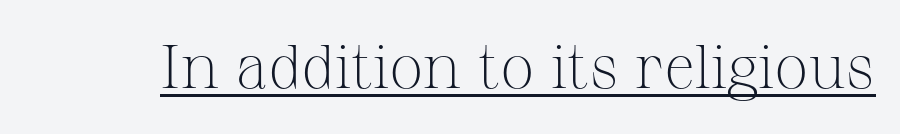
Unbolded letterforms with no extra heft. Small tapered or slab feet sit at the stroke ends, so this counts as serif. In terms of letterspacing, this is plain default setting. Underlined type. Each letter keeps its own natural width here, so spacing adapts to shape.
